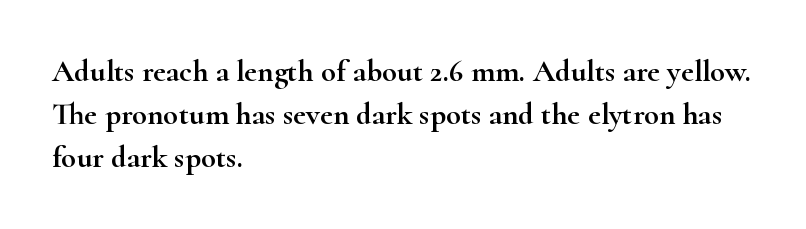
The image shows 31 px wide serif type, upright; set left-aligned, normal line spacing (1.39x), normal letter spacing, not underlined; high stroke contrast and a small x-height.
